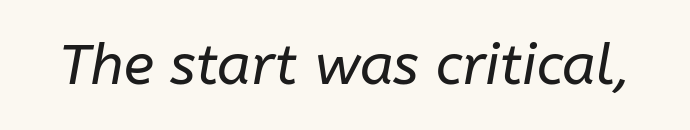
The image shows 57 px regular-weight type, italic (leaning right); set normal letter spacing, not underlined; low stroke contrast and a medium x-height.
